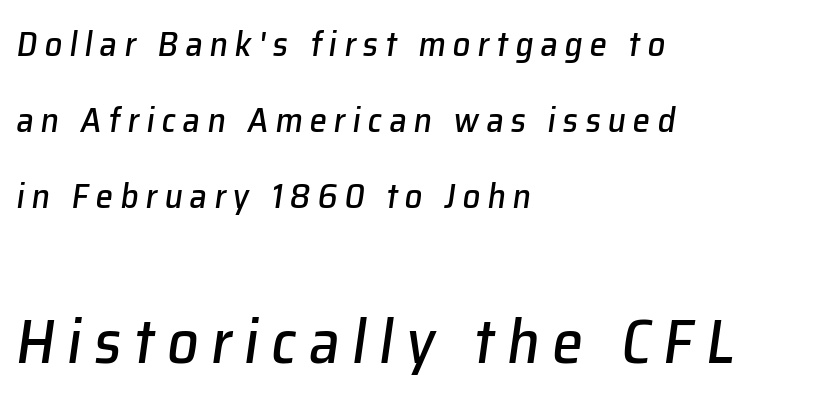
The image shows 62 px text type, italic (leaning right); set left-aligned, loose line spacing (2.17x), unusually wide letter spacing (+0.2 em), not underlined; the second (bottom) block is 1.77x larger; low stroke contrast and a medium x-height.
